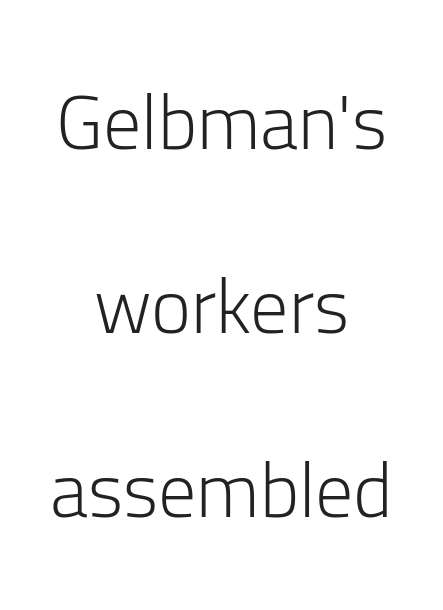
Q: Is the text bold? A: No.
Q: Is the text italic (slanted)? A: No, it is upright.
Q: Is the typeface a serif or a sans-serif typeface? A: Sans-serif.
Q: Is the text underlined? A: No.
Q: How is the paragraph aligned? A: Centered.
Q: Is the spacing between letters normal or unusually wide? A: Normal.
Q: Is the spacing between lines tight, normal or loose? A: Loose.
Q: Width (condensed, normal, or wide)? A: Normal.
Q: Stroke contrast? A: Low.
Q: x-height? A: Medium.
Q: Monospaced? A: No.
